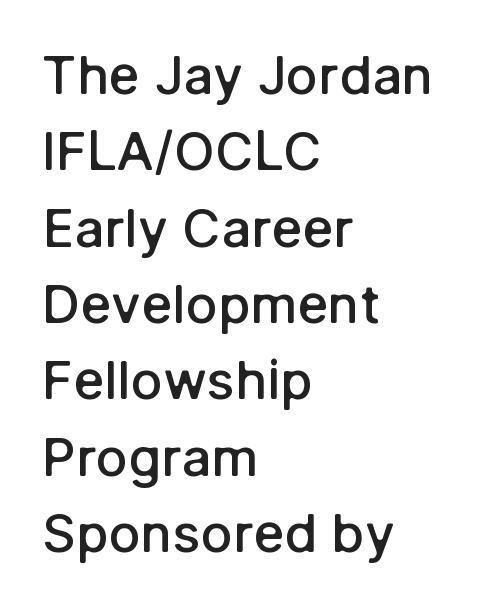
The image shows 53 px semibold sans-serif type, upright; set left-aligned, normal line spacing (1.44x), normal letter spacing, not underlined; low stroke contrast and a medium x-height.
